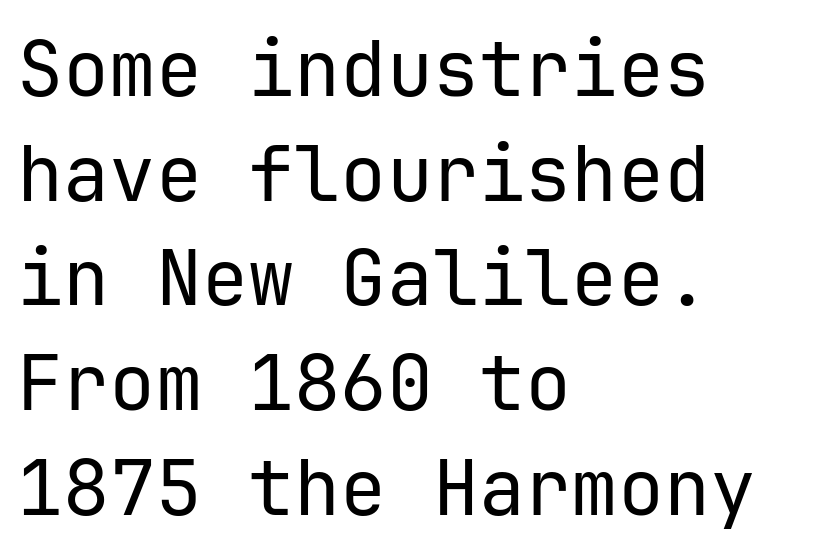
{"serif": "no", "italic": "no", "bold": "no", "weight": "regular", "width": "normal", "stroke_contrast": "low", "x_height": "medium", "monospaced": "yes", "underline": "no", "align": "left", "line_spacing": "normal", "line_spacing_ratio": 1.36, "letter_spacing": "normal", "letter_spacing_em": 0.0, "glyph_px": 77}
